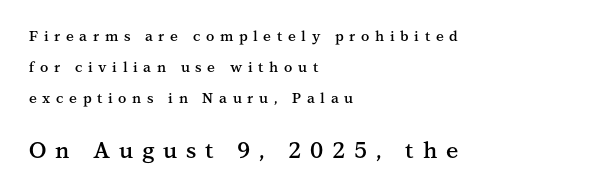
{"italic": "no", "bold": "semi", "underline": "no", "align": "left", "line_spacing": "loose", "line_spacing_ratio": 2.22, "letter_spacing": "wide", "letter_spacing_em": 0.4, "larger_block": "second", "size_ratio": 1.57, "glyph_px": 22}
